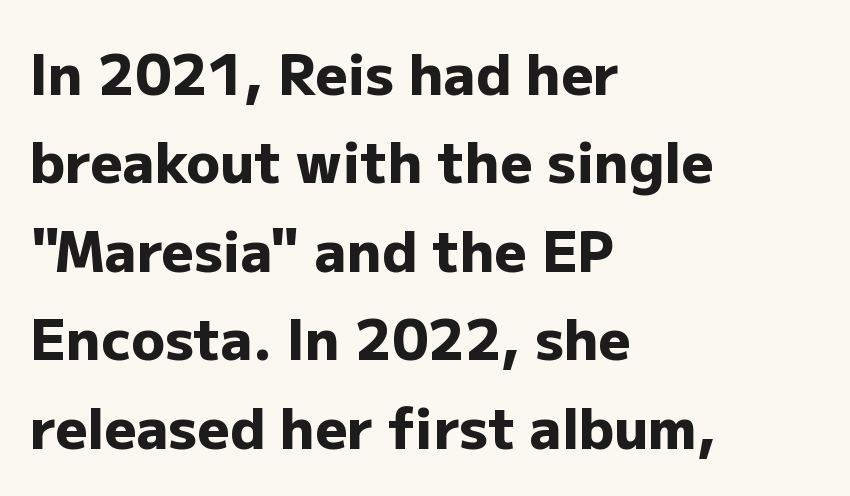
The image shows 56 px heavy sans-serif type, upright; set left-aligned, normal line spacing (1.58x), normal letter spacing, not underlined; low stroke contrast and a medium x-height.
